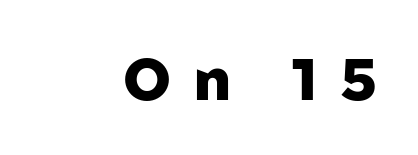
Q: Is the text bold? A: Yes.
Q: Is the text italic (slanted)? A: No, it is upright.
Q: Is the typeface a serif or a sans-serif typeface? A: Sans-serif.
Q: Is the text underlined? A: No.
Q: Is the spacing between letters normal or unusually wide? A: Unusually wide.
Q: Width (condensed, normal, or wide)? A: Normal.
Q: Stroke contrast? A: Low.
Q: x-height? A: Medium.
Q: Monospaced? A: No.
